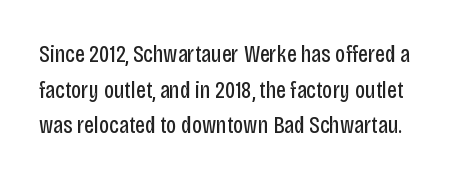
{"italic": "no", "bold": "no", "underline": "no", "line_spacing": "normal", "line_spacing_ratio": 1.48, "letter_spacing": "normal", "letter_spacing_em": 0.0, "glyph_px": 24}
